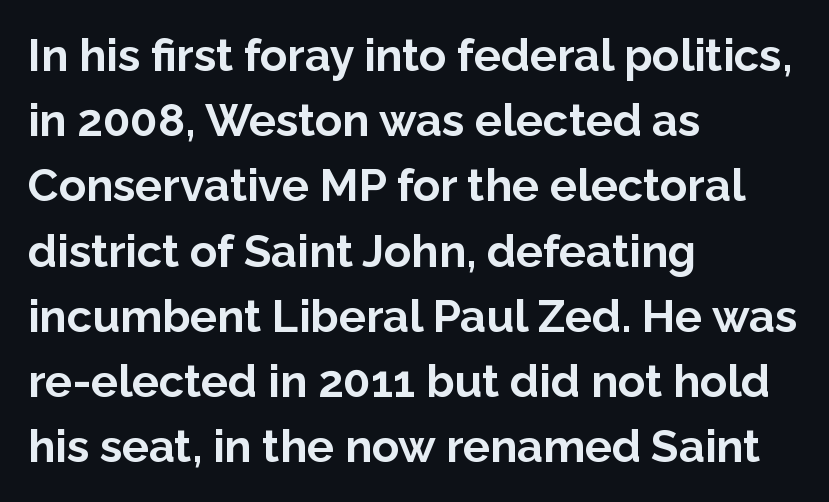
Q: Is the text bold? A: Yes.
Q: Is the text italic (slanted)? A: No, it is upright.
Q: Is the typeface a serif or a sans-serif typeface? A: Sans-serif.
Q: Is the text underlined? A: No.
Q: How is the paragraph aligned? A: Left-aligned.
Q: Is the spacing between letters normal or unusually wide? A: Normal.
Q: Is the spacing between lines tight, normal or loose? A: Normal.
Q: Width (condensed, normal, or wide)? A: Normal.
Q: Stroke contrast? A: Low.
Q: x-height? A: Medium.
Q: Monospaced? A: No.
